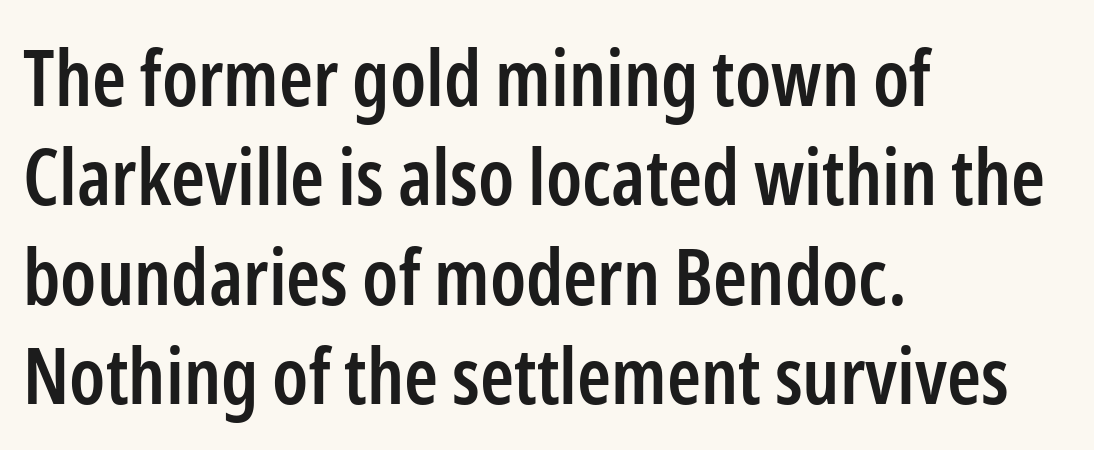
Q: Is the text bold? A: Semi-bold.
Q: Is the text italic (slanted)? A: No, it is upright.
Q: Is the typeface a serif or a sans-serif typeface? A: Sans-serif.
Q: Is the text underlined? A: No.
Q: How is the paragraph aligned? A: Left-aligned.
Q: Is the spacing between letters normal or unusually wide? A: Normal.
Q: Is the spacing between lines tight, normal or loose? A: Normal.
Q: Width (condensed, normal, or wide)? A: Condensed.
Q: Stroke contrast? A: Low.
Q: x-height? A: Medium.
Q: Monospaced? A: No.
